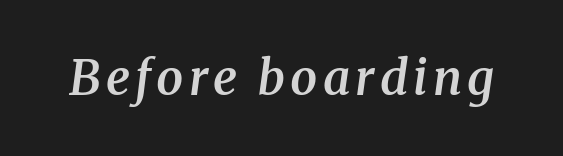
Q: Is the text bold? A: Semi-bold.
Q: Is the text italic (slanted)? A: Yes, it leans right by about 8 degrees.
Q: Is the typeface a serif or a sans-serif typeface? A: Serif.
Q: Is the text underlined? A: No.
Q: Width (condensed, normal, or wide)? A: Normal.
Q: Stroke contrast? A: Medium.
Q: x-height? A: Medium.
Q: Monospaced? A: No.
